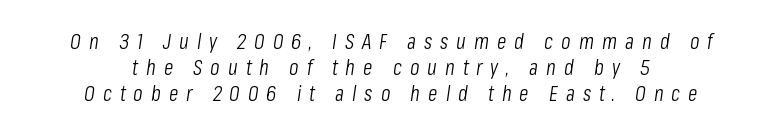
Stems here are at most as thick as an everyday book face. Students, note that the glyphs here are deliberately spaced far apart. This rendering features lettering with no underline. Leftover space on each line is divided equally before and after the words. Is the type slanted? Yes — the strokes lean at a clear angle.
